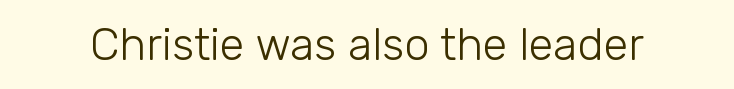
The image shows 45 px light sans-serif type, upright; set normal letter spacing, not underlined; low stroke contrast and a medium x-height.
